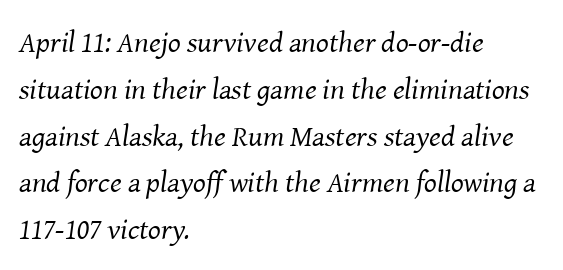
Q: Is the text bold? A: No.
Q: Is the text italic (slanted)? A: Yes, it leans right by about 8 degrees.
Q: Is the typeface a serif or a sans-serif typeface? A: Serif.
Q: Is the text underlined? A: No.
Q: How is the paragraph aligned? A: Left-aligned.
Q: Is the spacing between letters normal or unusually wide? A: Normal.
Q: Is the spacing between lines tight, normal or loose? A: Normal.
Q: Width (condensed, normal, or wide)? A: Normal.
Q: Stroke contrast? A: Medium.
Q: x-height? A: Medium.
Q: Monospaced? A: No.
